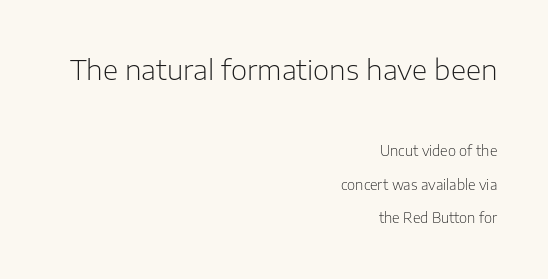
The image shows 28 px light sans-serif type, upright; set right-aligned, loose line spacing (2.41x), normal letter spacing, not underlined; the first (top) block is 2.0x larger; low stroke contrast and a medium x-height.
